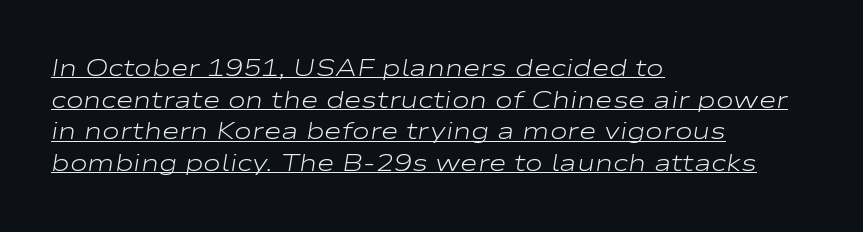
The image shows 24 px text type, italic (leaning right); set left-aligned, normal line spacing (1.32x), normal letter spacing, underlined.
